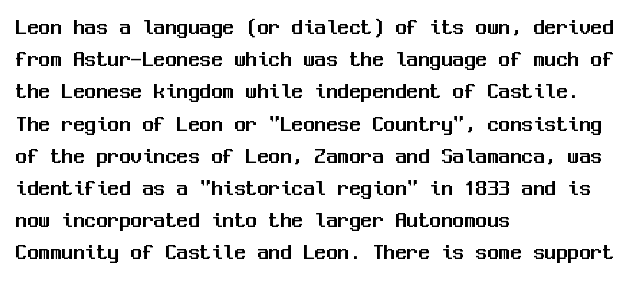
Q: Is the text italic (slanted)? A: No, it is upright.
Q: Is the text underlined? A: No.
Q: How is the paragraph aligned? A: Left-aligned.
Q: Is the spacing between letters normal or unusually wide? A: Normal.
Q: Is the spacing between lines tight, normal or loose? A: Normal.
